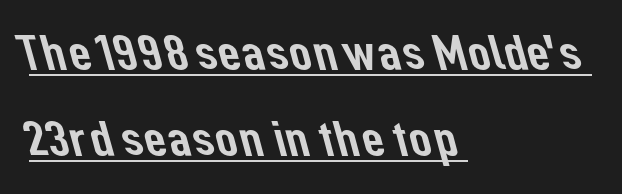
{"serif": "no", "width": "normal", "stroke_contrast": "low", "x_height": "medium", "monospaced": "no", "underline": "yes", "align": "left", "line_spacing_ratio": 1.72, "letter_spacing": "normal", "letter_spacing_em": 0.0, "glyph_px": 50}
